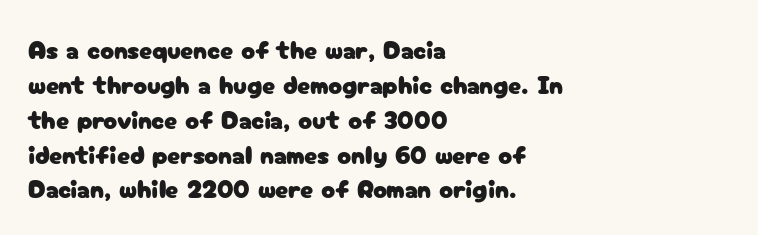
The letters stand straight up with perfectly vertical stems. Anything drawn beneath the words? Only blank space. Vertical spacing — default. Short note: letters normally spaced. Leftover space on each line is placed entirely after the last word.
